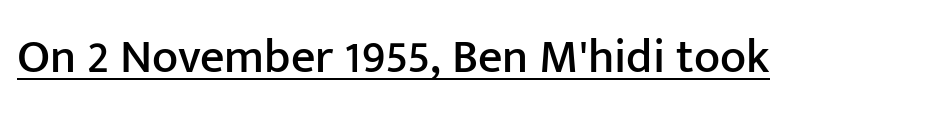
The axis of the letterforms is exactly vertical. A typesetter would call this proportional, since set widths differ per character. Each line of the rendering has a horizontal stroke beneath the glyphs. To sum up the face: it is a sans, with no serifs.
